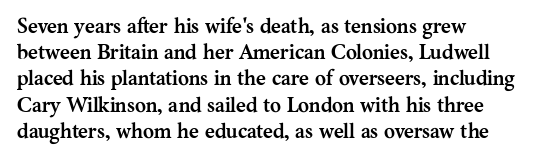
Q: Is the text bold? A: Yes.
Q: Is the text italic (slanted)? A: No, it is upright.
Q: Is the text underlined? A: No.
Q: How is the paragraph aligned? A: Left-aligned.
Q: Is the spacing between letters normal or unusually wide? A: Normal.
Q: Is the spacing between lines tight, normal or loose? A: Normal.
